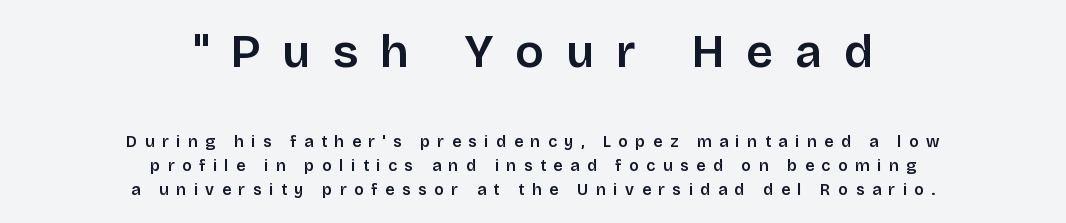
Whoever set this chose a conventional vertical rhythm. Posture: upright roman. Honestly, the letter spacing is so wide it's the main thing you notice. Spacing verdict: proportional, widths tailored to each character. Visually the block forms a symmetrical silhouette, jagged on both flanks. No feet cap the strokes, marking this as sans-serif type.
